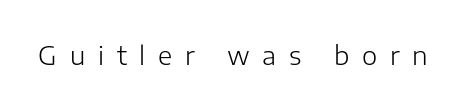
Q: Is the text bold? A: No.
Q: Is the text italic (slanted)? A: No, it is upright.
Q: Is the text underlined? A: No.
Q: Is the spacing between letters normal or unusually wide? A: Unusually wide.
